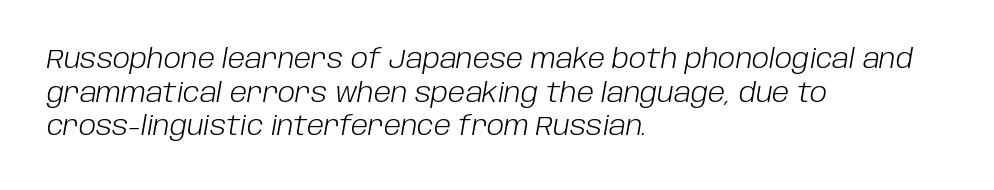
Q: Is the text bold? A: No.
Q: Is the text italic (slanted)? A: Yes, it leans right by about 10 degrees.
Q: Is the text underlined? A: No.
Q: How is the paragraph aligned? A: Left-aligned.
Q: Is the spacing between letters normal or unusually wide? A: Normal.
Q: Is the spacing between lines tight, normal or loose? A: Normal.
